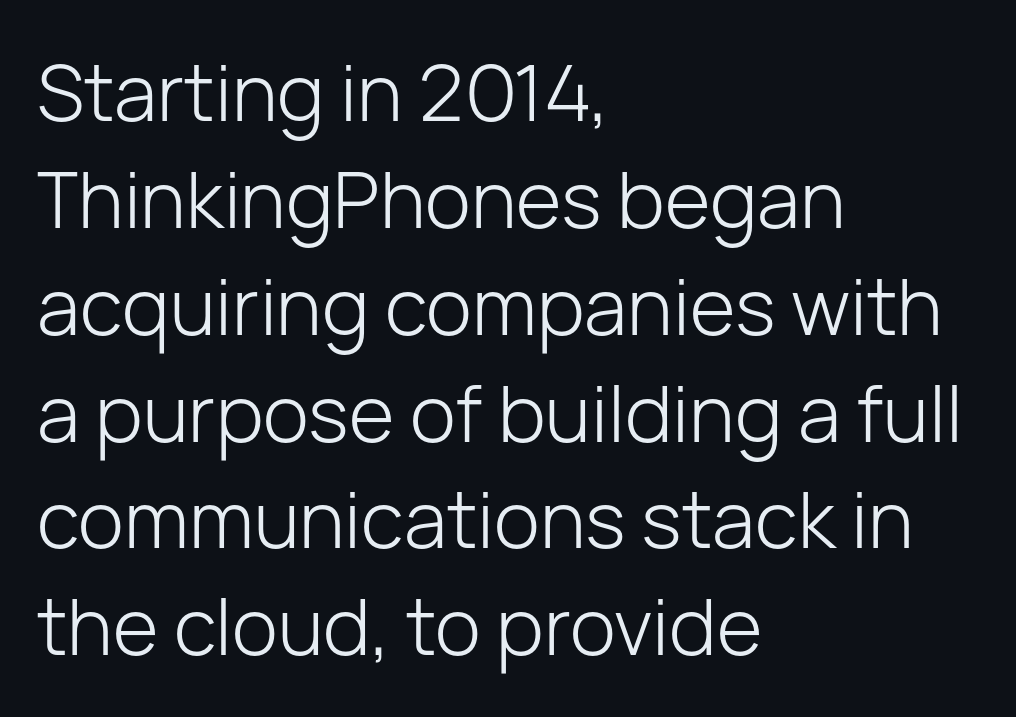
Q: Is the text bold? A: No.
Q: Is the text italic (slanted)? A: No, it is upright.
Q: Is the typeface a serif or a sans-serif typeface? A: Sans-serif.
Q: Is the text underlined? A: No.
Q: How is the paragraph aligned? A: Left-aligned.
Q: Is the spacing between letters normal or unusually wide? A: Normal.
Q: Is the spacing between lines tight, normal or loose? A: Normal.
Q: Width (condensed, normal, or wide)? A: Normal.
Q: Stroke contrast? A: Low.
Q: x-height? A: Medium.
Q: Monospaced? A: No.
